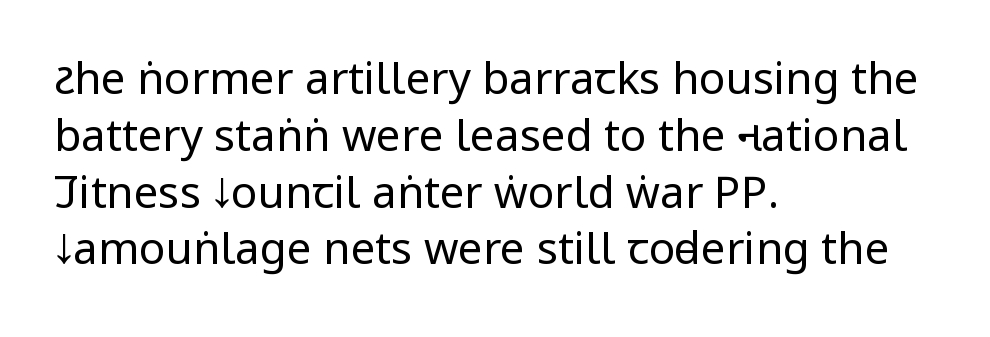
Think of a printed novel: that variable character pitch is what you see here. Note: no serifs on the glyphs. Quick note: underline off. When letters stand straight like this, we call the style roman or upright. The letterforms sit at book weight or below.
